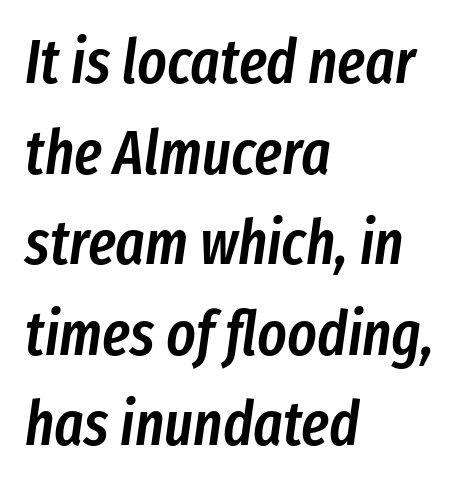
The image shows 62 px semibold, condensed type, italic (leaning right); set left-aligned, normal line spacing (1.46x), normal letter spacing, not underlined; low stroke contrast and a medium x-height.
